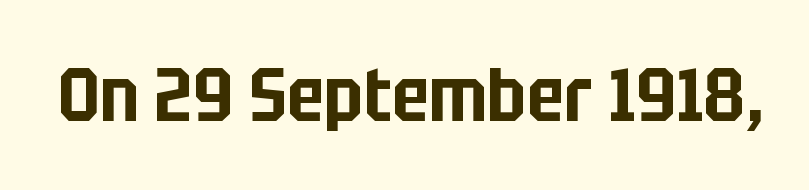
The face used here is a sans, in the tradition of grotesques and geometrics. The type sits square on the baseline with zero lean. Descender tails drop into unmarked territory. You could not count columns in this text — the font is proportionally spaced. Tracking here is standard; glyphs follow each other at the usual distance.
